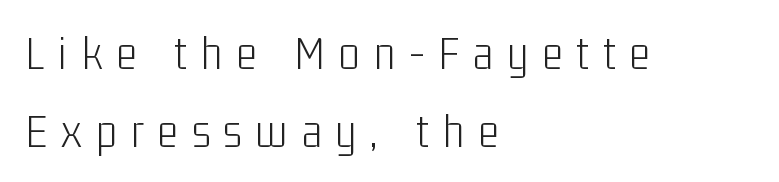
A typesetter would mark this as roman, not italic. Is the block centered? No — it sits flush against the left margin. These lines are rendered in a variable-pitch font. This rendering widens character spacing well past its baseline value. What kind of face is this? One without serifs — a sans.
